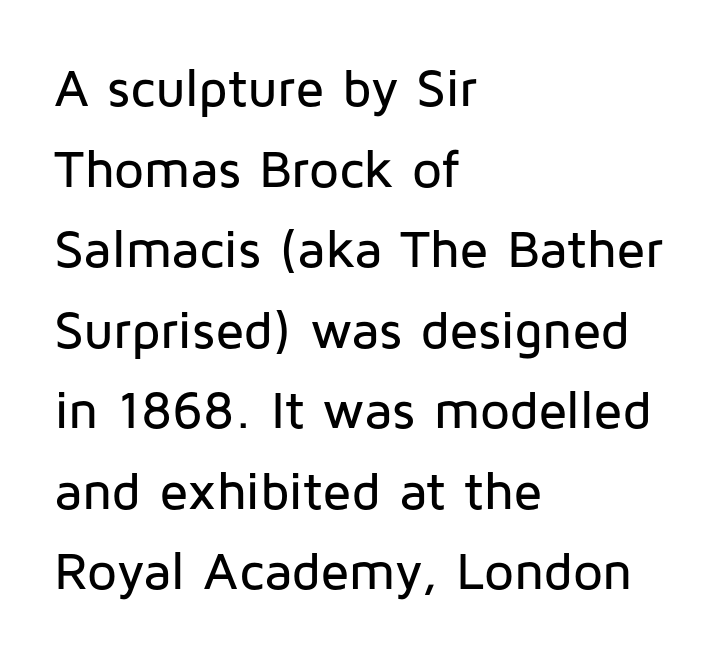
{"serif": "no", "italic": "no", "width": "normal", "stroke_contrast": "low", "x_height": "medium", "monospaced": "no", "underline": "no", "align": "left", "line_spacing": "normal", "line_spacing_ratio": 1.52, "letter_spacing": "normal", "letter_spacing_em": 0.0, "glyph_px": 53}
